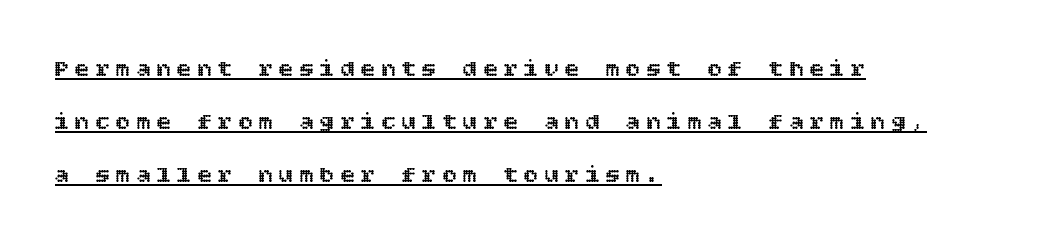
This sample carries an underscore along the baseline area. The letterforms stand isolated, each surrounded by extra space. Notice how the stems are strictly vertical — no italics here. Summary of vertical rhythm: relaxed, with wide interline spacing.
